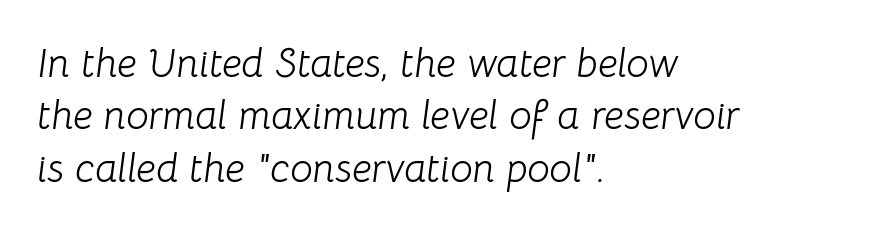
Q: Is the text bold? A: No.
Q: Is the text italic (slanted)? A: Yes, it leans right by about 8 degrees.
Q: Is the text underlined? A: No.
Q: How is the paragraph aligned? A: Left-aligned.
Q: Is the spacing between letters normal or unusually wide? A: Normal.
Q: Is the spacing between lines tight, normal or loose? A: Normal.
Q: Width (condensed, normal, or wide)? A: Normal.
Q: Stroke contrast? A: Low.
Q: x-height? A: Medium.
Q: Monospaced? A: No.
